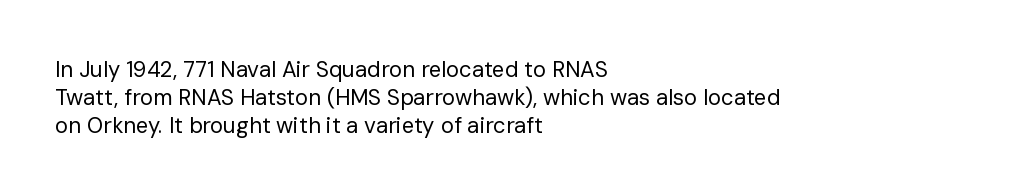
{"italic": "no", "bold": "no", "underline": "no", "align": "left", "line_spacing": "normal", "line_spacing_ratio": 1.28, "letter_spacing": "normal", "letter_spacing_em": 0.0, "glyph_px": 22}
